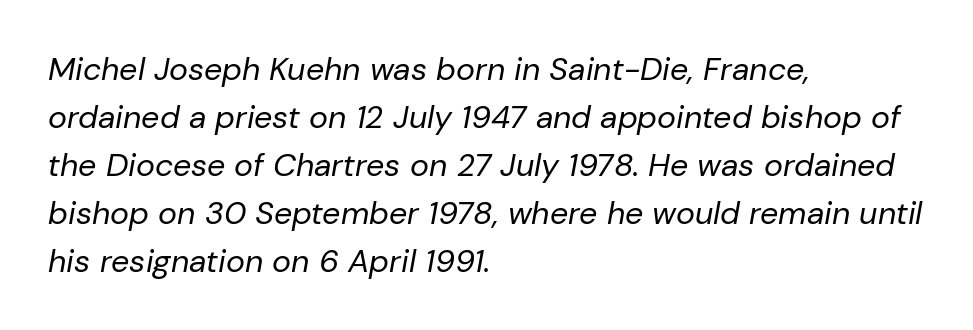
{"italic": "yes", "lean": "right", "slant_degrees": 10, "bold": "no", "weight": "regular", "width": "normal", "stroke_contrast": "low", "x_height": "medium", "monospaced": "no", "underline": "no", "align": "left", "line_spacing": "normal", "line_spacing_ratio": 1.5, "letter_spacing": "normal", "letter_spacing_em": 0.0, "glyph_px": 32}
